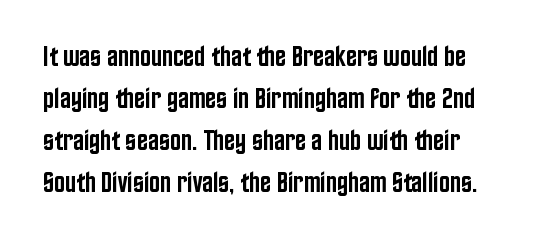
No word sits above an underline. Designer's note — italics off, roman on. The vertical gap from one line to the next is medium. Each glyph is drawn with semibold strokes, heavier than normal yet not fully bold.
